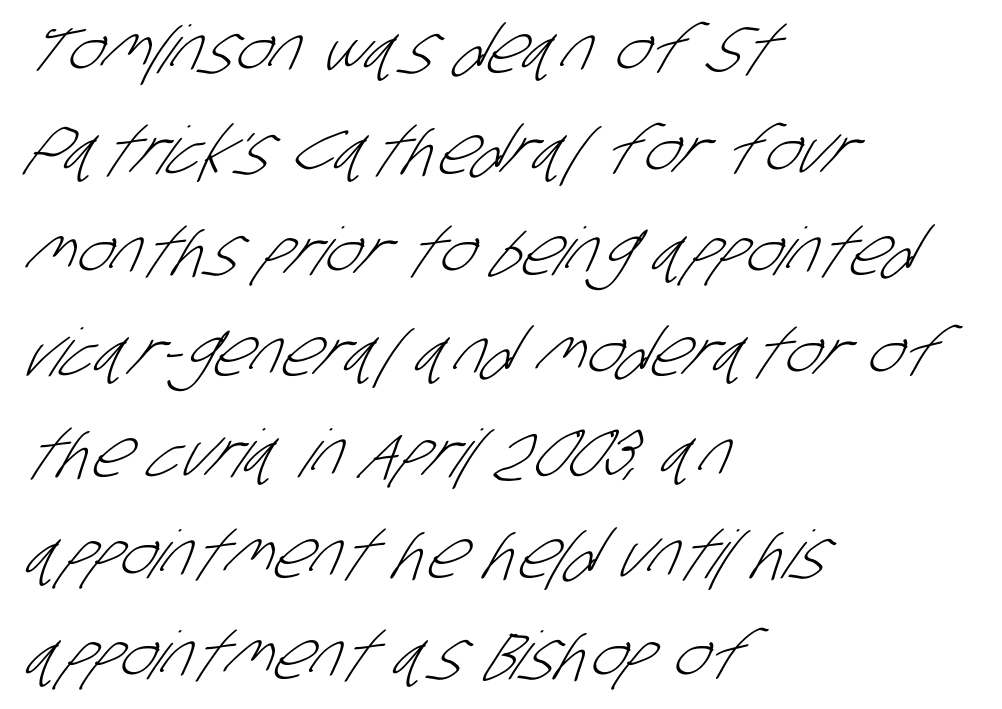
The image shows 66 px light, condensed sans-serif type; set left-aligned, normal line spacing (1.53x), normal letter spacing, not underlined; low stroke contrast and a large x-height.
